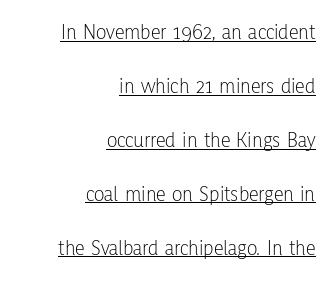
Q: Is the text bold? A: No.
Q: Is the text italic (slanted)? A: No, it is upright.
Q: Is the text underlined? A: Yes.
Q: How is the paragraph aligned? A: Right-aligned.
Q: Is the spacing between letters normal or unusually wide? A: Normal.
Q: Is the spacing between lines tight, normal or loose? A: Loose.
